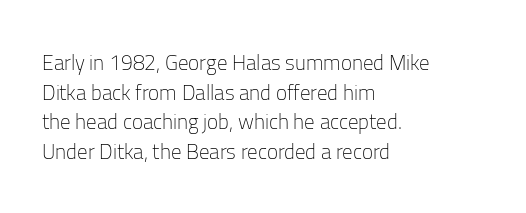
Quick note: underline off. Do the letters lean? They stand straight. The text block is weighted toward the left margin, trailing off unevenly rightward. This rendering leaves character spacing at its baseline value. Vertical spacing — default.
